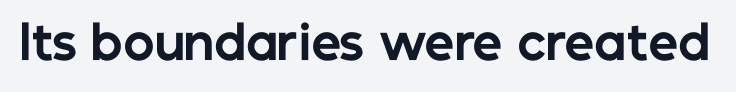
The letters advance in unequal steps, a hallmark of proportional type. The line texture is even and compact thanks to regular tracking. Look at the stroke-to-counter ratio: heavy, a bold. Classification — sans serif.
